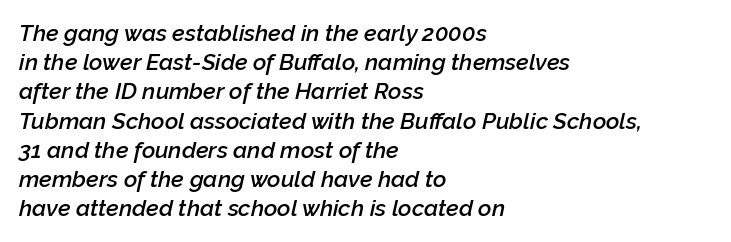
Typesetter's note: demi weight, one step under bold. The lettering tilts uniformly, giving the passage an italic look. Line spacing here is normal. The passage shown has conventional tracking throughout. The string is rendered with underlining switched off. Left-aligned paragraph, ragged on the right.
